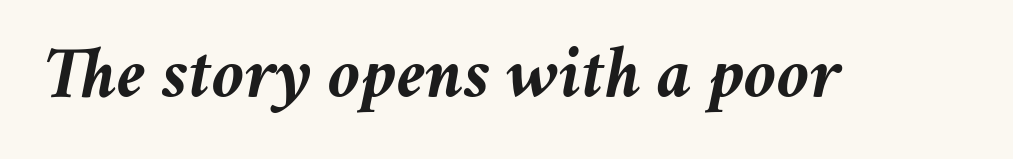
Q: Is the text bold? A: Yes.
Q: Is the text italic (slanted)? A: Yes, it leans right by about 11 degrees.
Q: Is the text underlined? A: No.
Q: Is the spacing between letters normal or unusually wide? A: Normal.
Q: Width (condensed, normal, or wide)? A: Normal.
Q: Stroke contrast? A: Medium.
Q: x-height? A: Medium.
Q: Monospaced? A: No.
